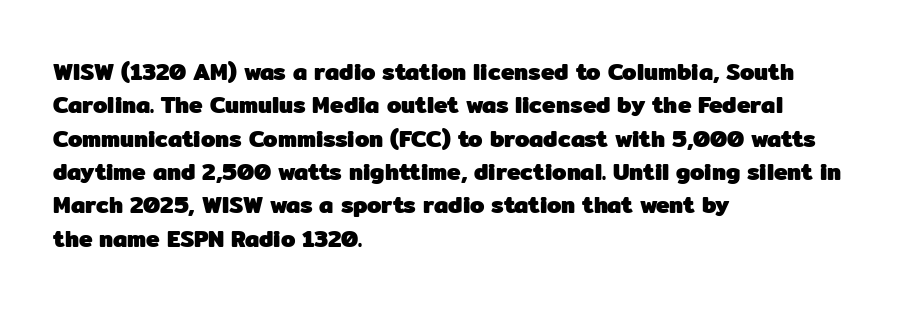
Every letter is thick-stroked: bold, no question. The space directly below the letters is spotless. How would I describe the line gaps? Plain and ordinary. A classic flush-left, rag-right setting is used for this passage. The specimen reads as upright at a glance.
